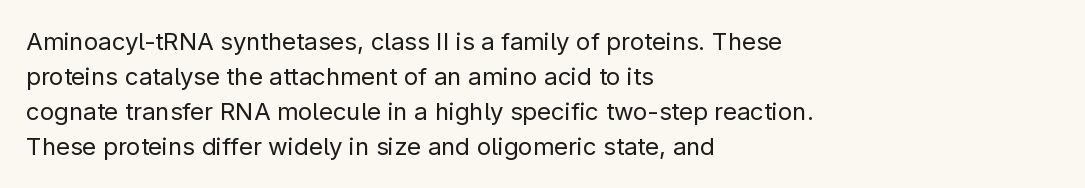
Q: Is the text bold? A: No.
Q: Is the text italic (slanted)? A: No, it is upright.
Q: Is the text underlined? A: No.
Q: How is the paragraph aligned? A: Left-aligned.
Q: Is the spacing between letters normal or unusually wide? A: Normal.
Q: Is the spacing between lines tight, normal or loose? A: Normal.
